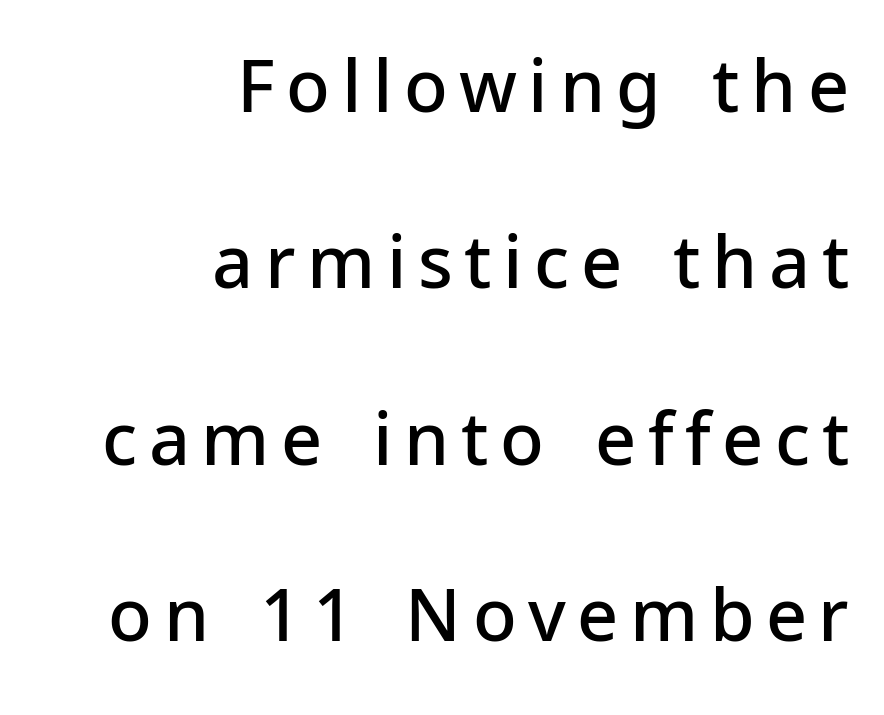
A fair bit of extra ink — the face is semibold, not bold. Students, observe: this is what heavily led, spacious text looks like. The letters advance in unequal steps, a hallmark of proportional type. Does the copy run flush right? Yes — the right margin is perfectly even.
